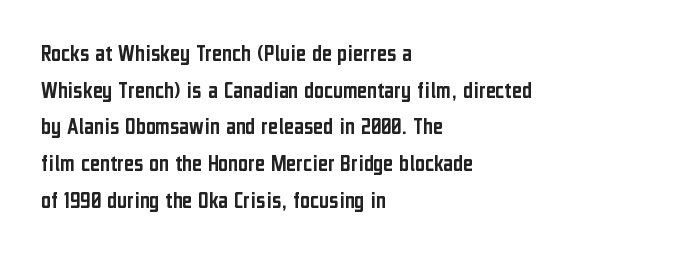
Q: Is the text italic (slanted)? A: No, it is upright.
Q: Is the text underlined? A: No.
Q: How is the paragraph aligned? A: Left-aligned.
Q: Is the spacing between letters normal or unusually wide? A: Normal.
Q: Is the spacing between lines tight, normal or loose? A: Normal.
